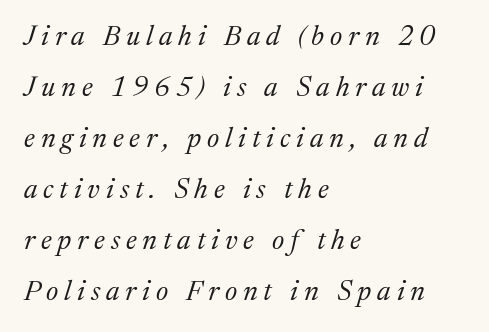
The image shows 28 px regular-weight serif type, italic (leaning right); set left-aligned, line spacing 1.82x, unusually wide letter spacing (+0.21 em), not underlined; medium stroke contrast and a medium x-height.
